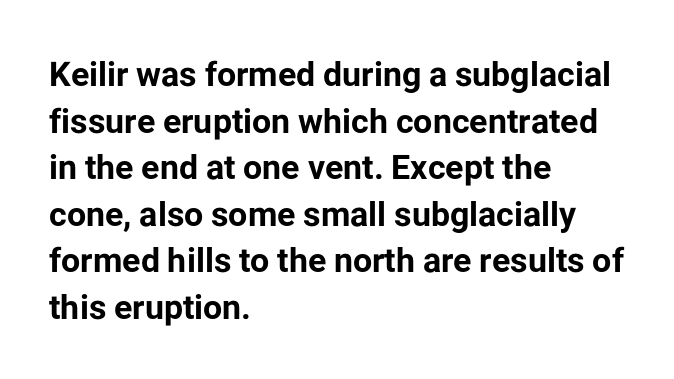
Q: Is the text bold? A: Yes.
Q: Is the text italic (slanted)? A: No, it is upright.
Q: Is the typeface a serif or a sans-serif typeface? A: Sans-serif.
Q: Is the text underlined? A: No.
Q: How is the paragraph aligned? A: Left-aligned.
Q: Is the spacing between letters normal or unusually wide? A: Normal.
Q: Is the spacing between lines tight, normal or loose? A: Normal.
Q: Width (condensed, normal, or wide)? A: Normal.
Q: Stroke contrast? A: Low.
Q: x-height? A: Medium.
Q: Monospaced? A: No.
